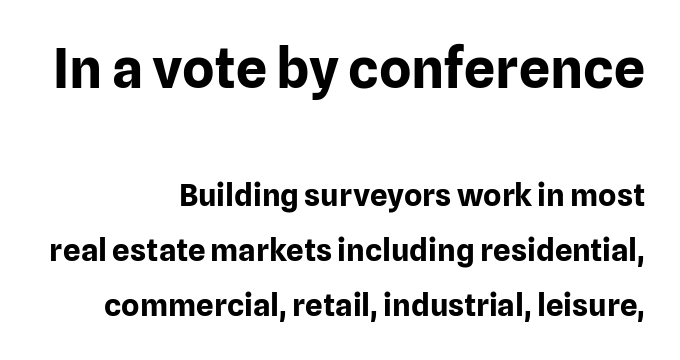
The image shows 55 px bold sans-serif type, upright; set right-aligned, line spacing 1.77x, normal letter spacing, not underlined; the first (top) block is 1.77x larger; low stroke contrast and a medium x-height.
